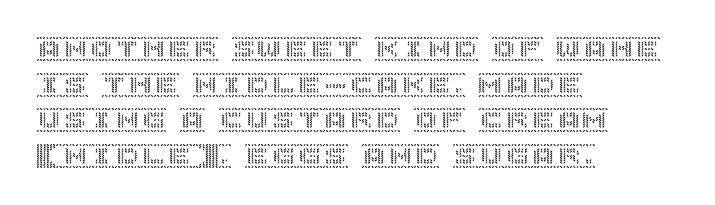
The image shows 26 px text type, upright; set left-aligned, normal line spacing (1.37x), normal letter spacing, not underlined.
